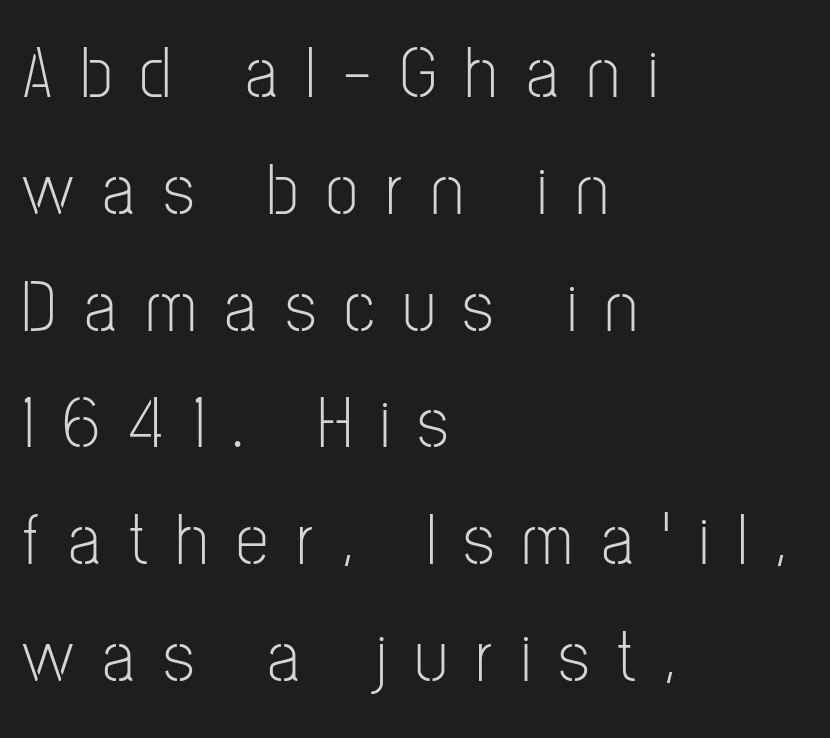
Line spacing here is normal. Varying glyph widths throughout — classic text-font behaviour. Ascenders rise straight up at ninety degrees. Clear beneath every line of the passage. Each line starts at the same left margin while the right side varies.
